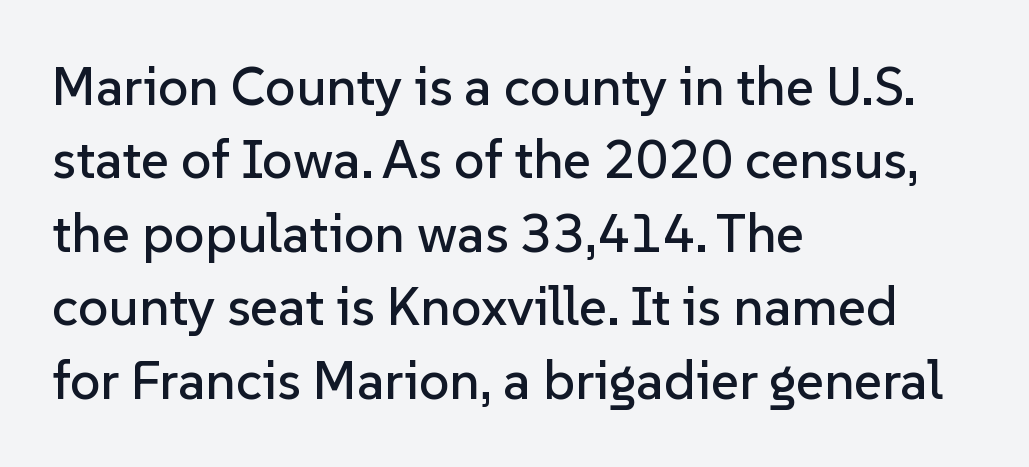
The ragged edge is on the right, which tells us the setting is flush left. You could not count columns in this text — the font is proportionally spaced. Vertical strokes here are truly vertical. The face used here is a sans, in the tradition of grotesques and geometrics.
